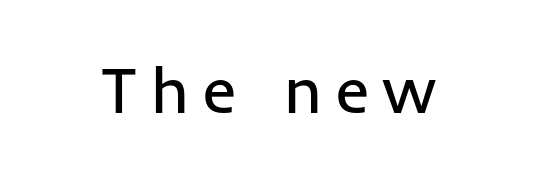
The image shows 65 px regular-weight sans-serif type, upright; set unusually wide letter spacing (+0.21 em), not underlined; low stroke contrast and a medium x-height.
